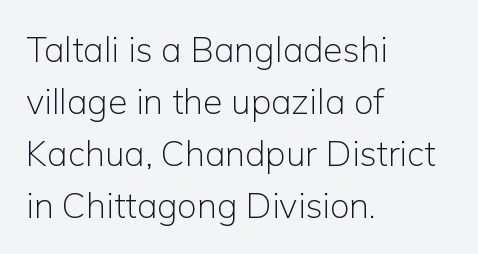
{"serif": "no", "italic": "no", "bold": "no", "weight": "light", "width": "normal", "stroke_contrast": "low", "x_height": "medium", "monospaced": "no", "underline": "no", "align": "left", "line_spacing": "normal", "line_spacing_ratio": 1.49, "letter_spacing": "normal", "letter_spacing_em": 0.0, "glyph_px": 35}
